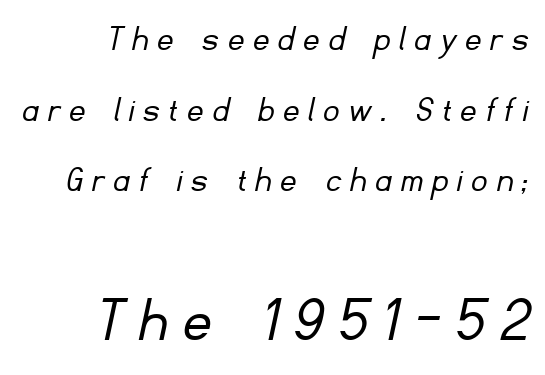
The image shows 67 px light sans-serif type; set line spacing 1.86x, unusually wide letter spacing (+0.26 em), not underlined; the second (bottom) block is 1.76x larger; low stroke contrast and a small x-height.
